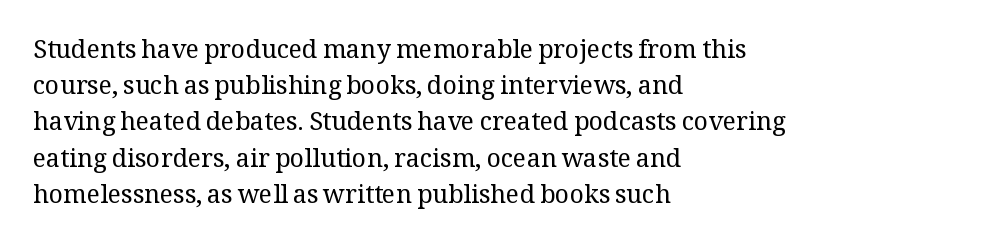
The image shows 25 px text type, upright; set left-aligned, normal line spacing (1.45x), normal letter spacing, not underlined.
